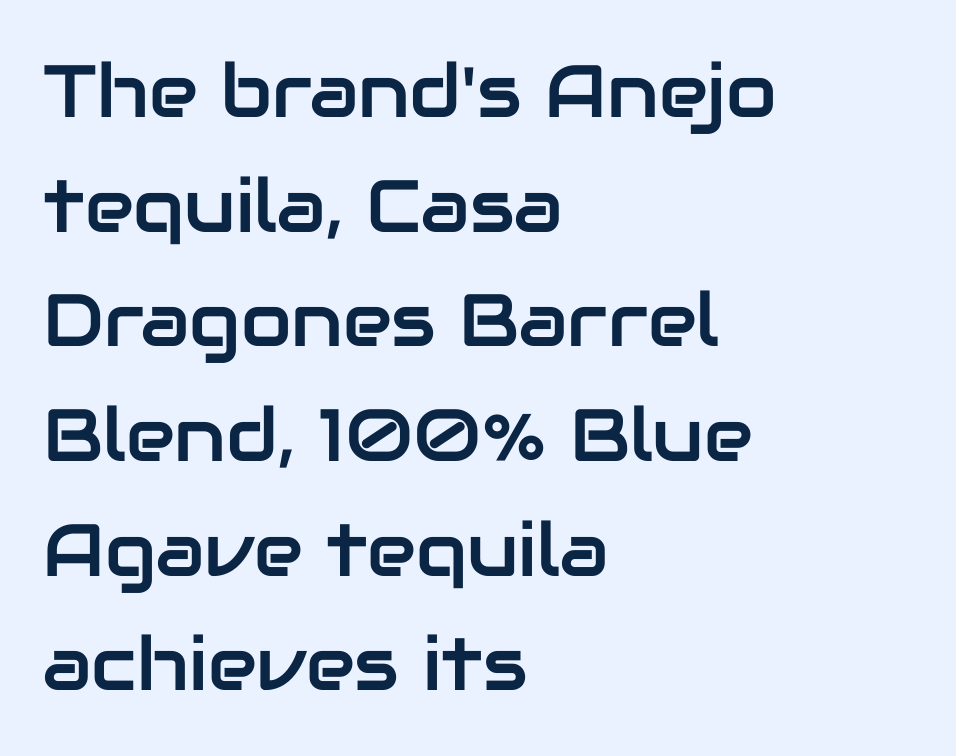
Q: Is the text italic (slanted)? A: No, it is upright.
Q: Is the typeface a serif or a sans-serif typeface? A: Sans-serif.
Q: Is the text underlined? A: No.
Q: How is the paragraph aligned? A: Left-aligned.
Q: Is the spacing between letters normal or unusually wide? A: Normal.
Q: Is the spacing between lines tight, normal or loose? A: Normal.
Q: Width (condensed, normal, or wide)? A: Normal.
Q: Stroke contrast? A: Low.
Q: x-height? A: Medium.
Q: Monospaced? A: No.
